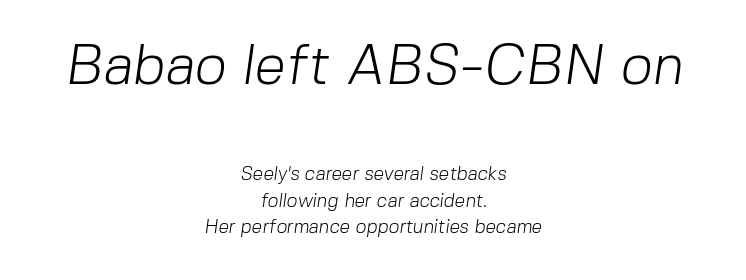
Q: Is the text bold? A: No.
Q: Is the typeface a serif or a sans-serif typeface? A: Sans-serif.
Q: Is the text underlined? A: No.
Q: How is the paragraph aligned? A: Centered.
Q: Is the spacing between letters normal or unusually wide? A: Normal.
Q: Is the spacing between lines tight, normal or loose? A: Normal.
Q: Which block of text is set in a larger size, the first (top) or the second (bottom)? A: The first (top) one.
Q: Width (condensed, normal, or wide)? A: Normal.
Q: Stroke contrast? A: Low.
Q: x-height? A: Medium.
Q: Monospaced? A: No.
